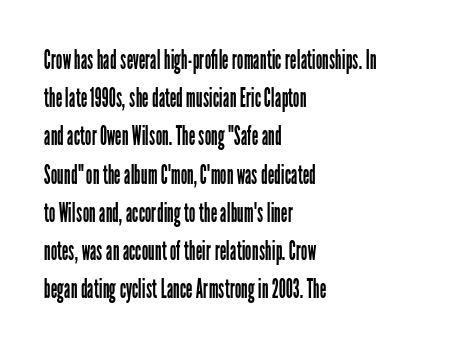
The image shows 26 px text type, upright; set left-aligned, normal line spacing (1.47x), normal letter spacing, not underlined.
